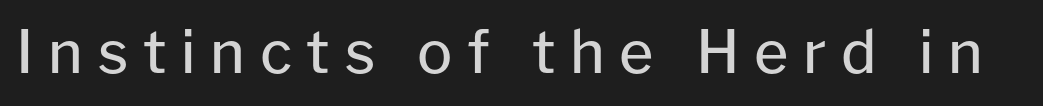
Weight: not bold — regular or lighter. The strip under each line holds only bare page. Loose tracking; the words dissolve into strings of separated letters. No italicization has been applied; the sample stays upright.
